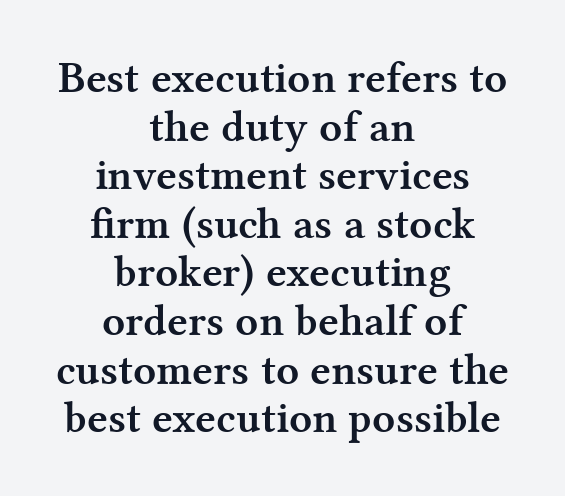
The image shows 45 px semibold serif type, upright; set centered, tight line spacing (1.08x), normal letter spacing, not underlined; medium stroke contrast and a medium x-height.
